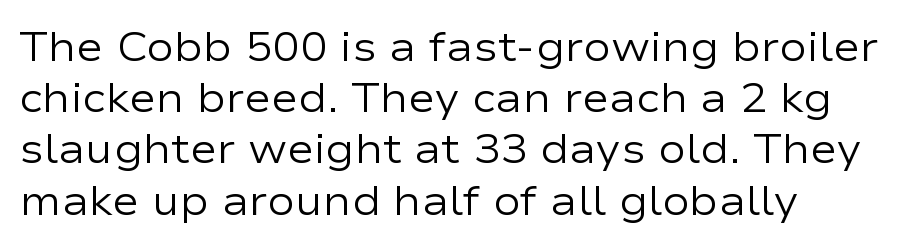
{"serif": "no", "italic": "no", "bold": "no", "weight": "regular", "width": "wide", "stroke_contrast": "low", "x_height": "medium", "monospaced": "no", "underline": "no", "align": "left", "line_spacing": "normal", "line_spacing_ratio": 1.25, "letter_spacing": "normal", "letter_spacing_em": 0.0, "glyph_px": 41}
